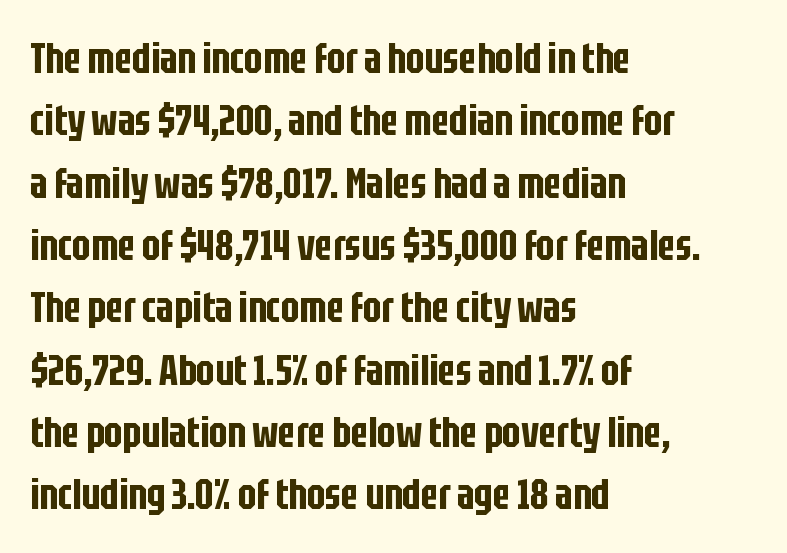
Q: Is the text italic (slanted)? A: No, it is upright.
Q: Is the typeface a serif or a sans-serif typeface? A: Sans-serif.
Q: Is the text underlined? A: No.
Q: How is the paragraph aligned? A: Left-aligned.
Q: Is the spacing between letters normal or unusually wide? A: Normal.
Q: Is the spacing between lines tight, normal or loose? A: Normal.
Q: Width (condensed, normal, or wide)? A: Condensed.
Q: Stroke contrast? A: Low.
Q: x-height? A: Large.
Q: Monospaced? A: No.
